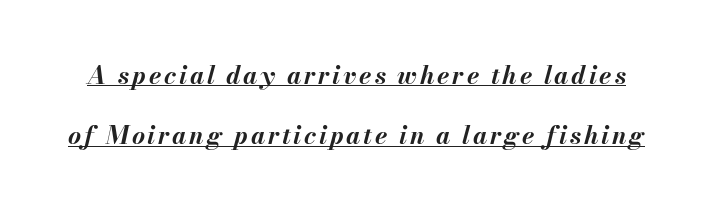
Q: Is the text bold? A: Yes.
Q: Is the text italic (slanted)? A: Yes, it leans right by about 13 degrees.
Q: Is the text underlined? A: Yes.
Q: Is the spacing between lines tight, normal or loose? A: Loose.
